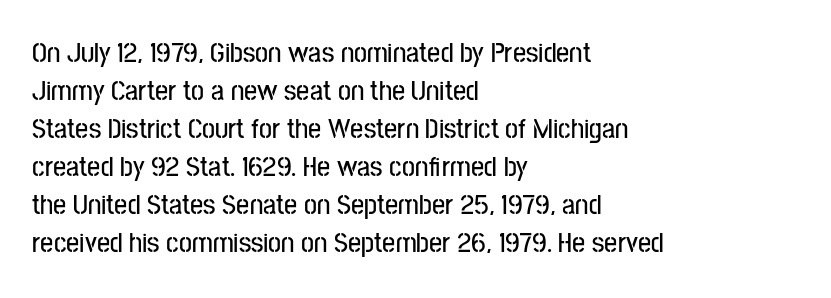
The image shows 29 px condensed sans-serif type, upright; set left-aligned, normal line spacing (1.31x), normal letter spacing, not underlined; low stroke contrast and a medium x-height.
